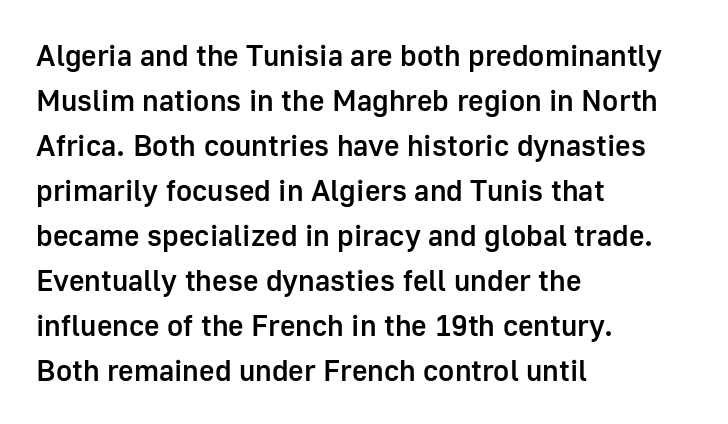
Q: Is the text bold? A: Semi-bold.
Q: Is the text italic (slanted)? A: No, it is upright.
Q: Is the typeface a serif or a sans-serif typeface? A: Sans-serif.
Q: Is the text underlined? A: No.
Q: How is the paragraph aligned? A: Left-aligned.
Q: Is the spacing between letters normal or unusually wide? A: Normal.
Q: Is the spacing between lines tight, normal or loose? A: Normal.
Q: Width (condensed, normal, or wide)? A: Normal.
Q: Stroke contrast? A: Low.
Q: x-height? A: Medium.
Q: Monospaced? A: No.
